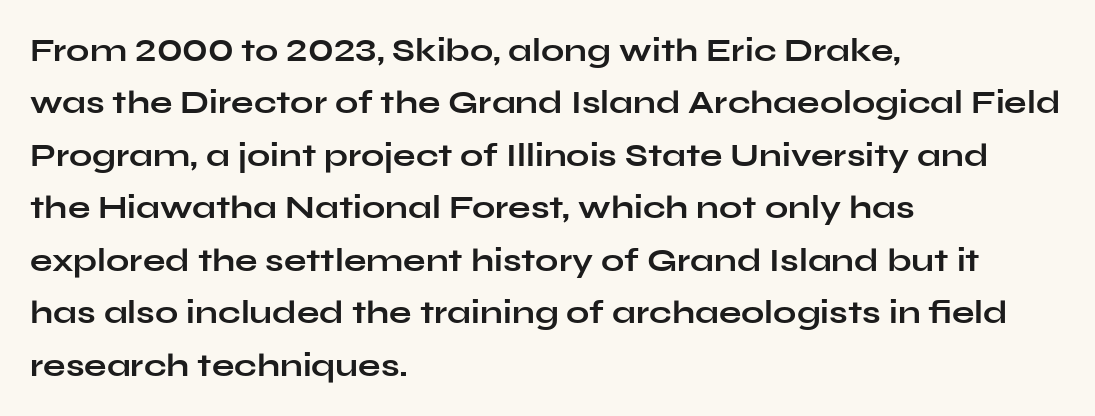
{"serif": "no", "italic": "no", "bold": "yes", "weight": "bold", "width": "wide", "stroke_contrast": "low", "x_height": "medium", "monospaced": "no", "underline": "no", "align": "left", "line_spacing": "normal", "line_spacing_ratio": 1.59, "letter_spacing": "normal", "letter_spacing_em": 0.0, "glyph_px": 33}
